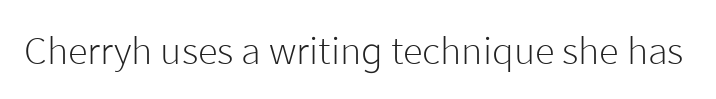
The image shows 40 px light sans-serif type, upright; set normal letter spacing, not underlined; low stroke contrast and a medium x-height.
